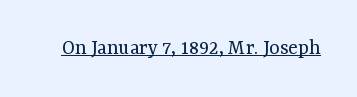
The image shows 22 px text type, upright; set normal letter spacing, underlined.
